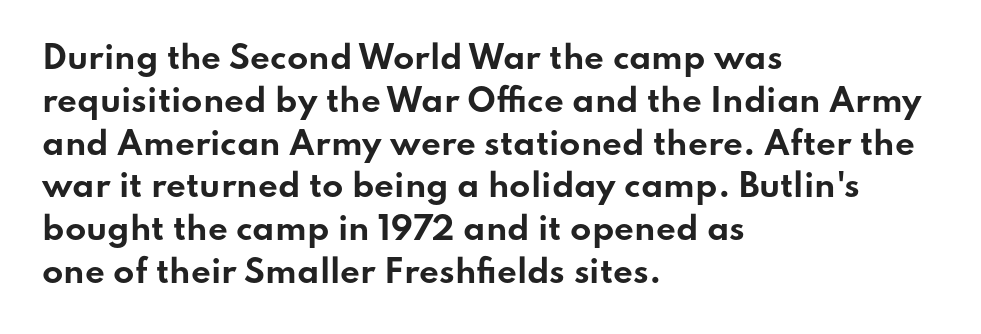
Q: Is the text bold? A: Yes.
Q: Is the text italic (slanted)? A: No, it is upright.
Q: Is the typeface a serif or a sans-serif typeface? A: Sans-serif.
Q: Is the text underlined? A: No.
Q: How is the paragraph aligned? A: Left-aligned.
Q: Is the spacing between letters normal or unusually wide? A: Normal.
Q: Is the spacing between lines tight, normal or loose? A: Normal.
Q: Width (condensed, normal, or wide)? A: Wide.
Q: Stroke contrast? A: Low.
Q: x-height? A: Small.
Q: Monospaced? A: No.
